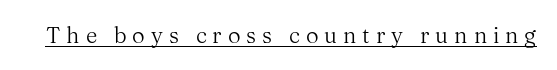
Italic? Not at all — the glyphs are vertical. Counters stay open thanks to moderate or lighter strokes. Substantial extra tracking has been applied to these lines. Caption: lettering with a line underneath.
